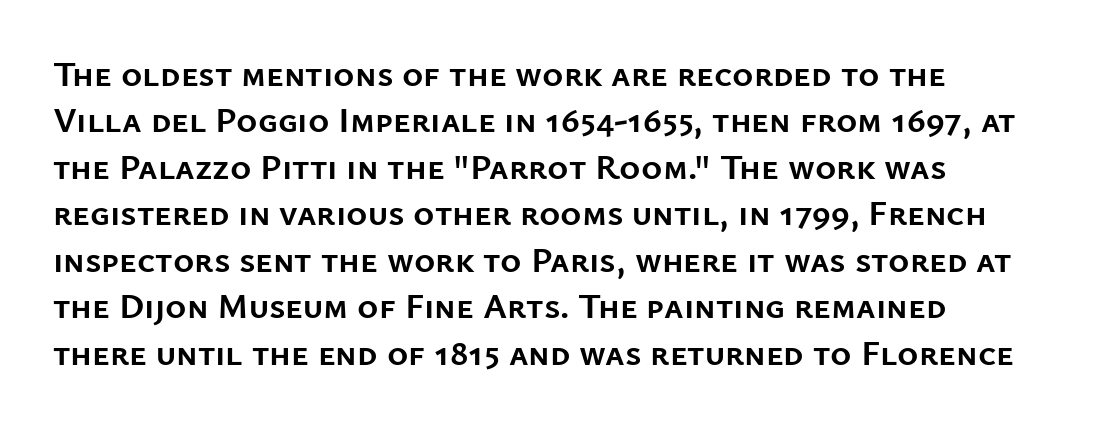
Q: Is the text bold? A: Yes.
Q: Is the text italic (slanted)? A: No, it is upright.
Q: Is the typeface a serif or a sans-serif typeface? A: Sans-serif.
Q: Is the text underlined? A: No.
Q: Is the spacing between letters normal or unusually wide? A: Normal.
Q: Is the spacing between lines tight, normal or loose? A: Normal.
Q: Width (condensed, normal, or wide)? A: Normal.
Q: Stroke contrast? A: Low.
Q: x-height? A: Medium.
Q: Monospaced? A: No.
